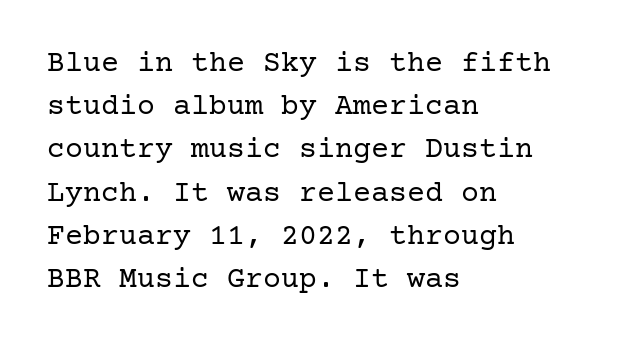
The image shows 30 px regular-weight serif type, upright; set left-aligned, normal line spacing (1.44x), normal letter spacing, not underlined; low stroke contrast and a medium x-height.
